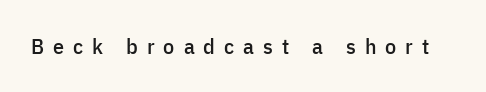
{"italic": "no", "underline": "no", "letter_spacing": "wide", "letter_spacing_em": 0.41, "glyph_px": 22}
